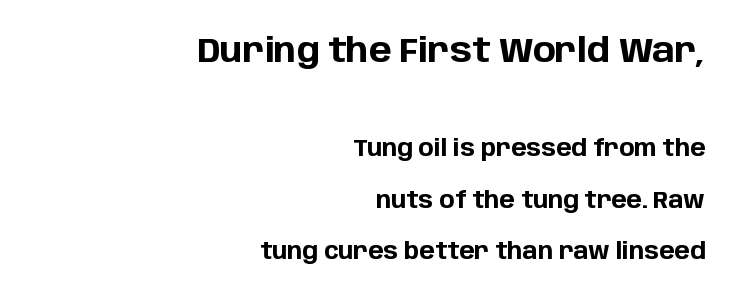
The image shows 34 px bold sans-serif type, upright; set right-aligned, loose line spacing (2.24x), normal letter spacing, not underlined; the first (top) block is 1.48x larger; low stroke contrast and a large x-height.
